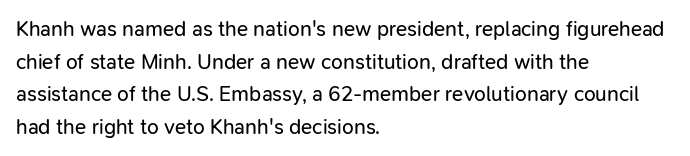
The image shows 21 px text type, upright; set left-aligned, normal line spacing (1.55x), normal letter spacing, not underlined.
